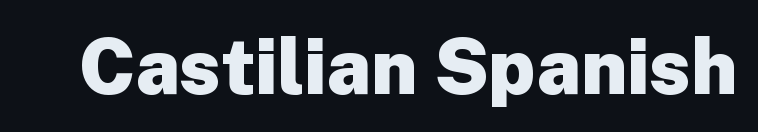
{"serif": "no", "italic": "no", "bold": "yes", "weight": "heavy", "width": "normal", "stroke_contrast": "low", "x_height": "medium", "monospaced": "no", "underline": "no", "letter_spacing": "normal", "letter_spacing_em": 0.0, "glyph_px": 77}
